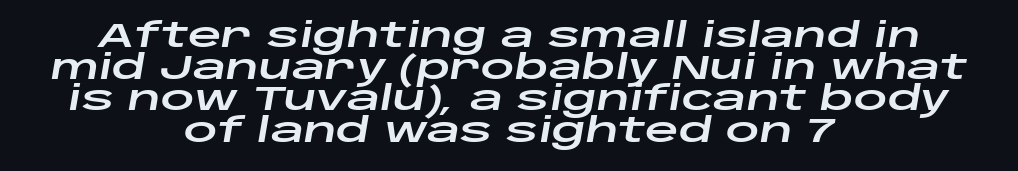
The image shows 33 px wide type, italic (leaning right); set centered, tight line spacing (0.96x), normal letter spacing, not underlined; low stroke contrast and a large x-height.
